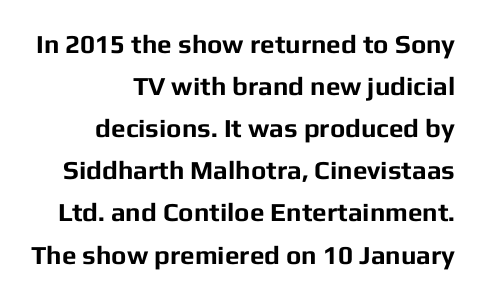
The image shows 26 px bold type, upright; set right-aligned, normal line spacing (1.62x), normal letter spacing, not underlined.
